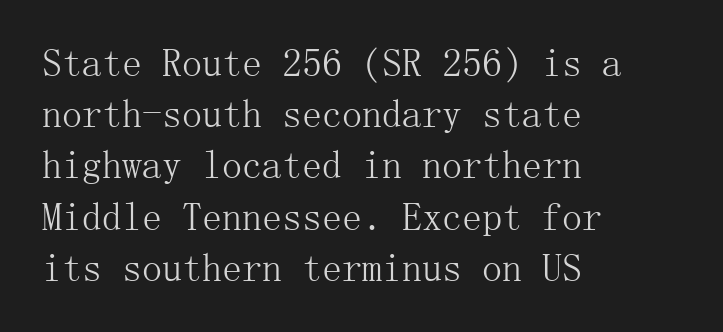
Q: Is the text bold? A: No.
Q: Is the text italic (slanted)? A: No, it is upright.
Q: Is the typeface a serif or a sans-serif typeface? A: Serif.
Q: Is the text underlined? A: No.
Q: How is the paragraph aligned? A: Left-aligned.
Q: Is the spacing between letters normal or unusually wide? A: Normal.
Q: Is the spacing between lines tight, normal or loose? A: Normal.
Q: Width (condensed, normal, or wide)? A: Normal.
Q: Stroke contrast? A: Medium.
Q: x-height? A: Medium.
